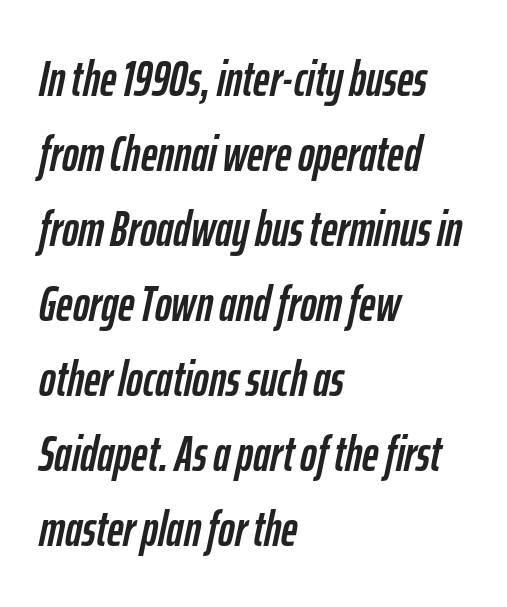
{"italic": "yes", "lean": "right", "slant_degrees": 12, "width": "condensed", "stroke_contrast": "low", "x_height": "medium", "monospaced": "no", "underline": "no", "align": "left", "line_spacing": "normal", "line_spacing_ratio": 1.5, "letter_spacing": "normal", "letter_spacing_em": 0.0, "glyph_px": 50}
